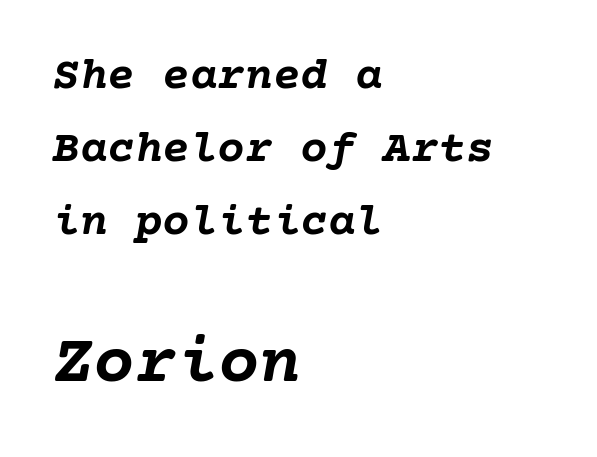
The image shows 69 px semibold type, italic (leaning right); set left-aligned, normal line spacing (1.59x), normal letter spacing, not underlined; the second (bottom) block is 1.5x larger; low stroke contrast and a medium x-height.
